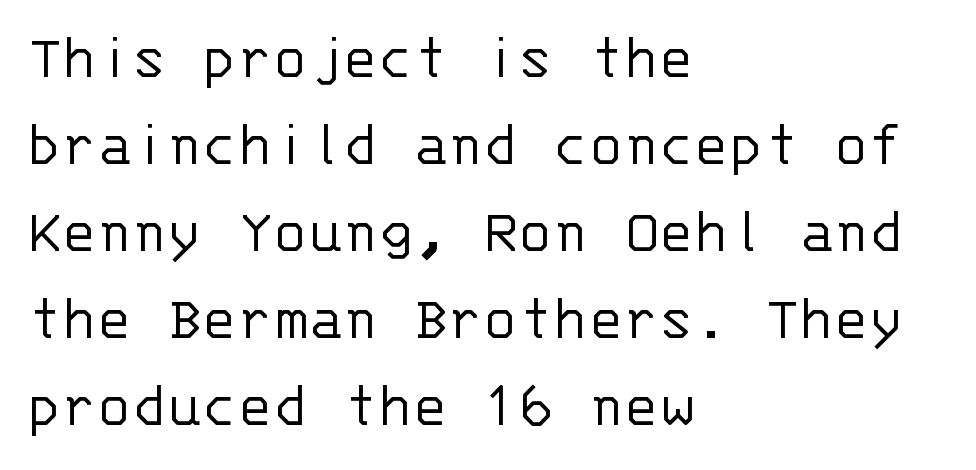
{"serif": "no", "italic": "no", "bold": "no", "weight": "light", "width": "normal", "stroke_contrast": "low", "x_height": "large", "monospaced": "yes", "underline": "no", "align": "left", "line_spacing": "normal", "line_spacing_ratio": 1.34, "letter_spacing": "normal", "letter_spacing_em": 0.0, "glyph_px": 65}
